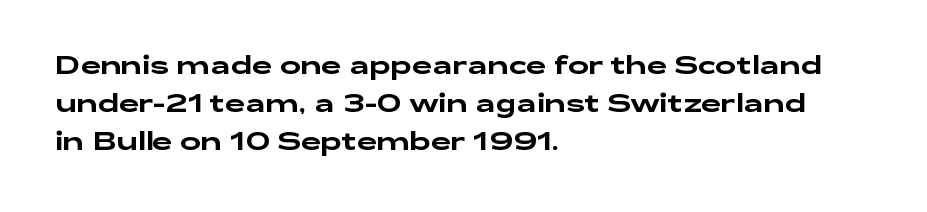
Q: Is the text italic (slanted)? A: No, it is upright.
Q: Is the text underlined? A: No.
Q: How is the paragraph aligned? A: Left-aligned.
Q: Is the spacing between letters normal or unusually wide? A: Normal.
Q: Is the spacing between lines tight, normal or loose? A: Normal.
